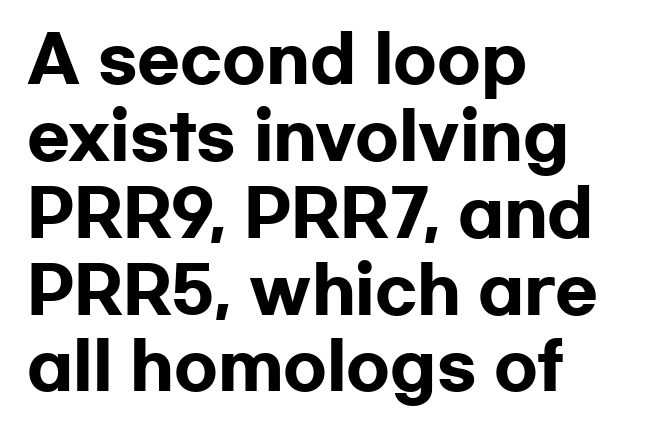
The image shows 63 px heavy, wide sans-serif type, upright; set left-aligned, line spacing 1.22x, normal letter spacing, not underlined; low stroke contrast and a medium x-height.
